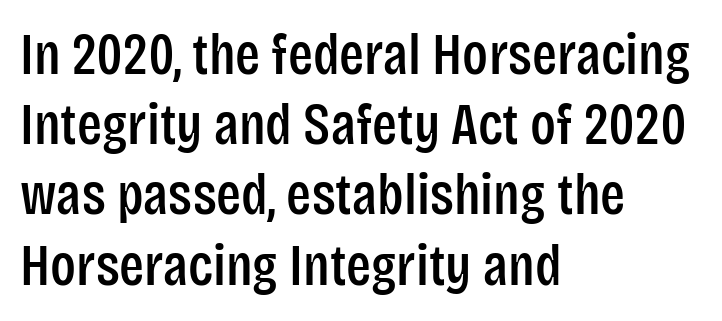
Clear beneath every line of the passage. These lines are rendered in a variable-pitch font. Each letter's strokes conclude bluntly, with no projecting serifs. The gaps between neighbouring characters are ordinary and unremarkable. No italicization has been applied; the sample stays upright.
